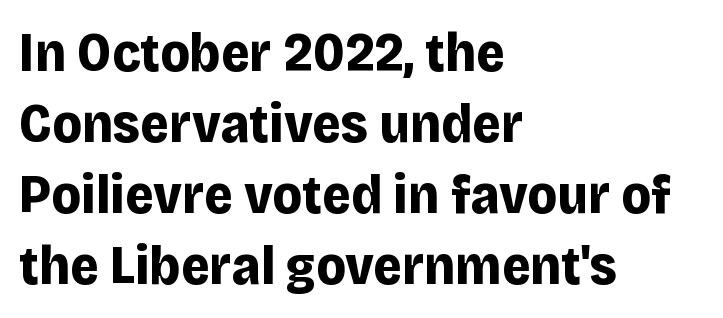
{"serif": "no", "italic": "no", "bold": "yes", "weight": "bold", "width": "normal", "stroke_contrast": "low", "x_height": "large", "monospaced": "no", "underline": "no", "align": "left", "line_spacing": "normal", "line_spacing_ratio": 1.29, "letter_spacing": "normal", "letter_spacing_em": 0.0, "glyph_px": 55}
